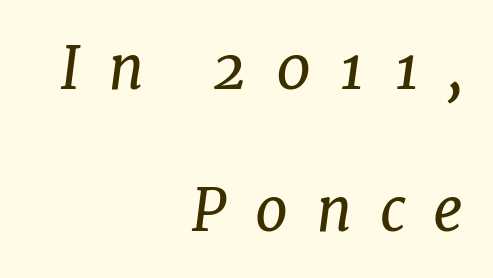
{"serif": "yes", "italic": "yes", "lean": "right", "slant_degrees": 7, "bold": "no", "weight": "regular", "width": "normal", "stroke_contrast": "low", "x_height": "medium", "monospaced": "no", "underline": "no", "align": "right", "line_spacing": "loose", "line_spacing_ratio": 2.4, "letter_spacing": "wide", "letter_spacing_em": 0.47, "glyph_px": 59}
